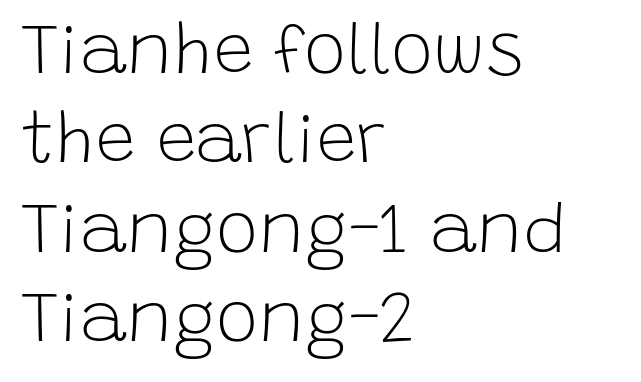
Q: Is the text bold? A: No.
Q: Is the text italic (slanted)? A: No, it is upright.
Q: Is the typeface a serif or a sans-serif typeface? A: Sans-serif.
Q: Is the text underlined? A: No.
Q: How is the paragraph aligned? A: Left-aligned.
Q: Is the spacing between letters normal or unusually wide? A: Normal.
Q: Is the spacing between lines tight, normal or loose? A: Normal.
Q: Width (condensed, normal, or wide)? A: Normal.
Q: Stroke contrast? A: Low.
Q: x-height? A: Large.
Q: Monospaced? A: No.
